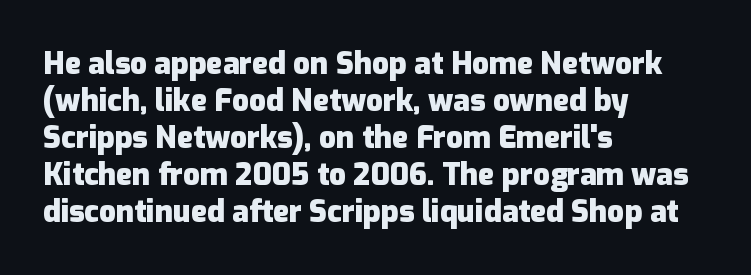
{"serif": "no", "italic": "no", "bold": "yes", "weight": "heavy", "width": "normal", "stroke_contrast": "low", "x_height": "medium", "monospaced": "no", "underline": "no", "align": "left", "line_spacing_ratio": 1.23, "letter_spacing": "normal", "letter_spacing_em": 0.0, "glyph_px": 30}
